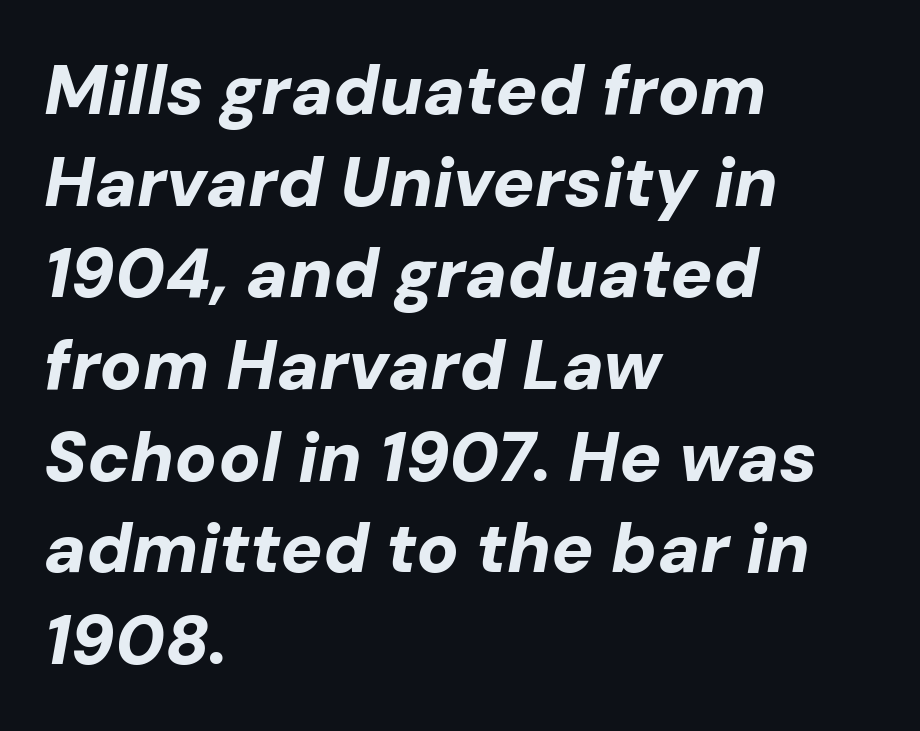
The image shows 70 px bold type, italic (leaning right); set left-aligned, normal line spacing (1.31x), normal letter spacing, not underlined; low stroke contrast and a medium x-height.
